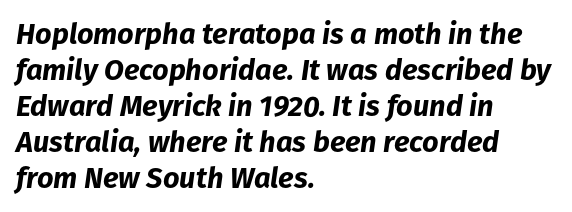
{"italic": "yes", "lean": "right", "slant_degrees": 8, "bold": "yes", "weight": "bold", "width": "normal", "stroke_contrast": "low", "x_height": "medium", "monospaced": "no", "underline": "no", "align": "left", "line_spacing_ratio": 1.24, "letter_spacing": "normal", "letter_spacing_em": 0.0, "glyph_px": 29}
